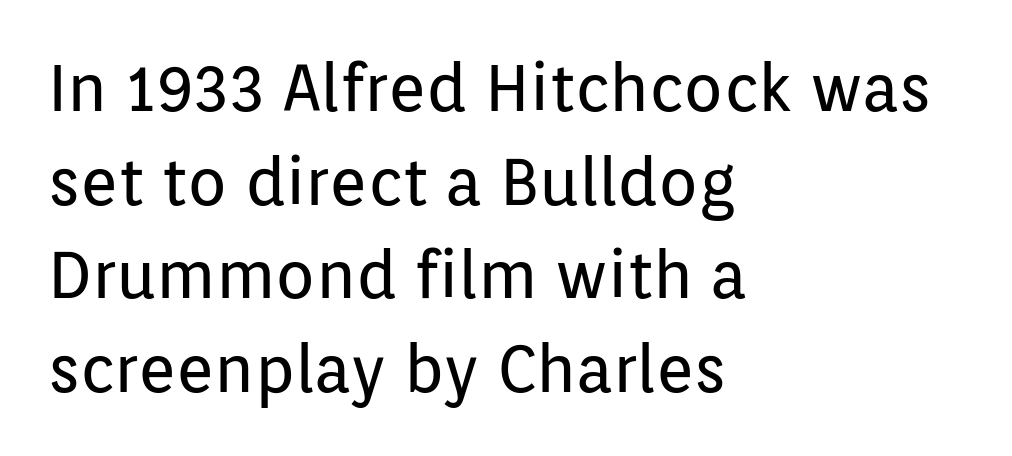
{"serif": "no", "italic": "no", "bold": "no", "weight": "regular", "width": "normal", "stroke_contrast": "low", "x_height": "medium", "monospaced": "no", "underline": "no", "align": "left", "line_spacing": "normal", "line_spacing_ratio": 1.44, "letter_spacing": "normal", "letter_spacing_em": 0.0, "glyph_px": 65}
